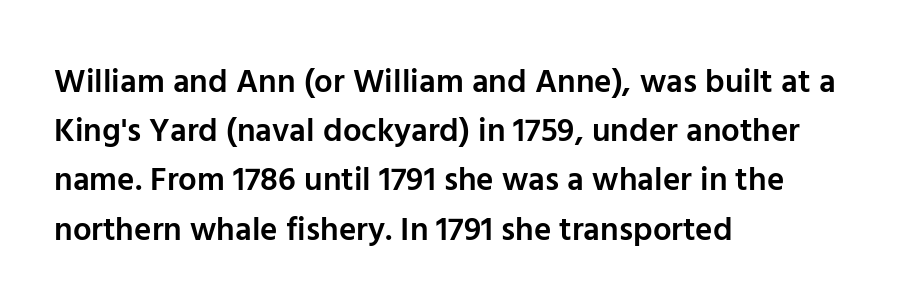
Anything drawn beneath the words? Only blank space. A typesetter would call this proportional, since set widths differ per character. If you measured baseline to baseline, you'd find a middling distance. The font family rendered here belongs to the sans-serif group.
